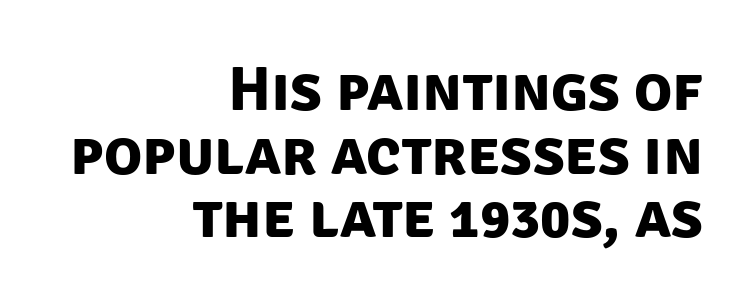
{"serif": "no", "bold": "yes", "weight": "bold", "width": "normal", "stroke_contrast": "low", "x_height": "large", "monospaced": "no", "underline": "no", "align": "right", "line_spacing": "tight", "line_spacing_ratio": 1.01, "letter_spacing": "normal", "letter_spacing_em": 0.0, "glyph_px": 63}
